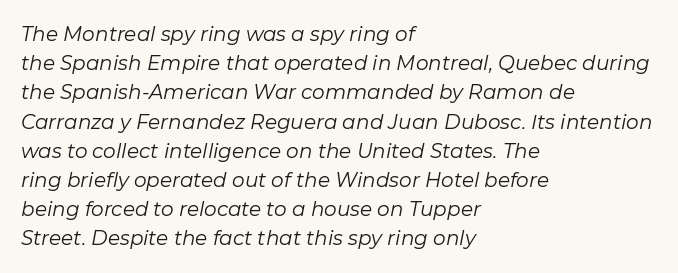
Q: Is the text bold? A: No.
Q: Is the text italic (slanted)? A: Yes, it leans right by about 11 degrees.
Q: Is the text underlined? A: No.
Q: How is the paragraph aligned? A: Left-aligned.
Q: Is the spacing between letters normal or unusually wide? A: Normal.
Q: Is the spacing between lines tight, normal or loose? A: Normal.
